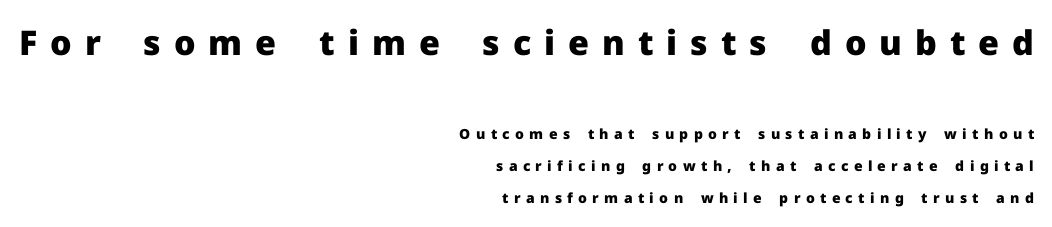
Type style note: lacks serifs. Leading: increased. Here the first block reads like a headline and the second like body copy. The rendering anchors every line to the right-hand side. The face used here is rendered with a markedly widened letterfit. Rule under the text: the space is simply empty.
